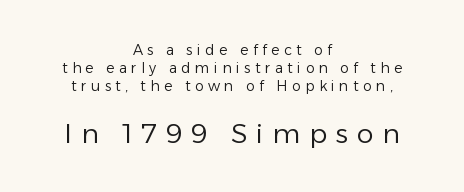
The image shows 27 px text type, upright; set centered, normal line spacing (1.28x), unusually wide letter spacing (+0.32 em), not underlined; the second (bottom) block is 1.93x larger.
